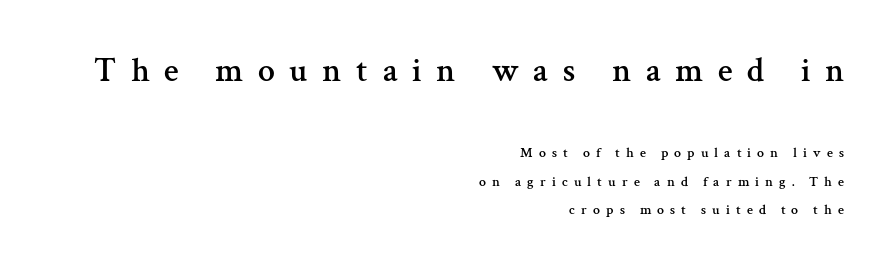
The image shows 34 px serif type, upright; set right-aligned, loose line spacing (2.05x), unusually wide letter spacing (+0.43 em), not underlined; the first (top) block is 2.43x larger; medium stroke contrast and a medium x-height.
